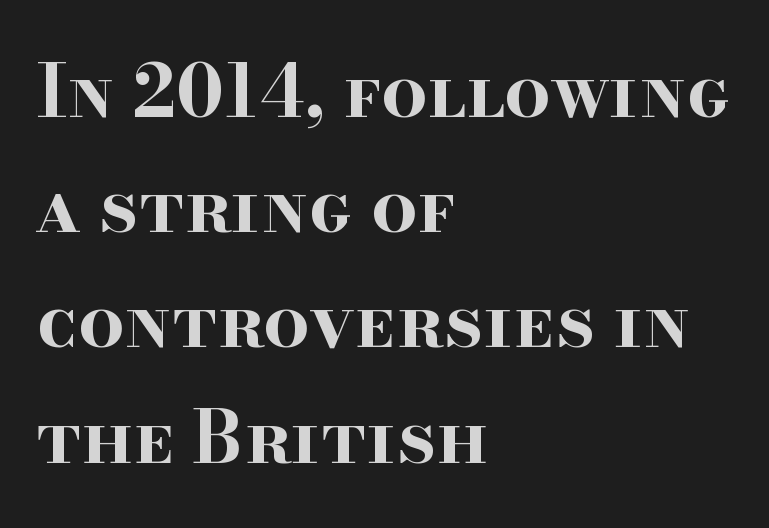
Classification — serif. Beneath every word, the page is bare. Successive baselines arrive at the customary interval. The passage shown is emphatically bold. A typesetter would call this zero additional tracking. Note the varied advance widths — an 'i' is clearly narrower than an 'm'.
